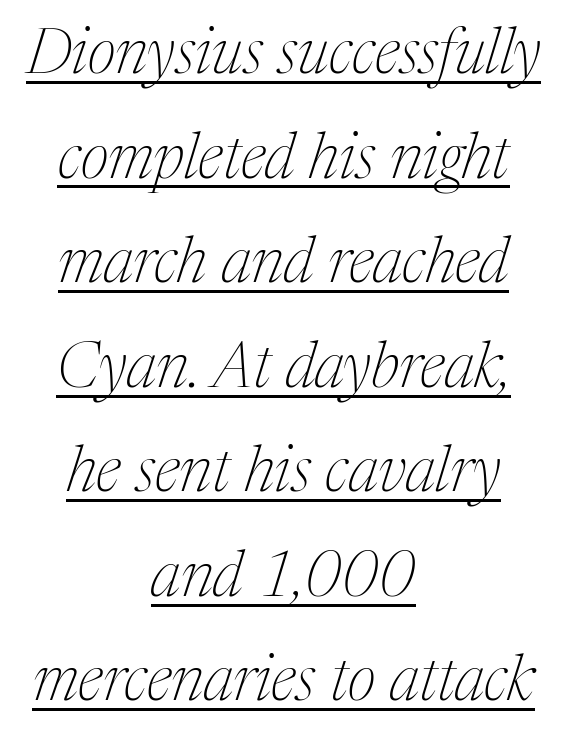
Q: Is the text bold? A: No.
Q: Is the text italic (slanted)? A: Yes, it leans right by about 17 degrees.
Q: Is the typeface a serif or a sans-serif typeface? A: Serif.
Q: Is the text underlined? A: Yes.
Q: How is the paragraph aligned? A: Centered.
Q: Is the spacing between letters normal or unusually wide? A: Normal.
Q: Is the spacing between lines tight, normal or loose? A: Normal.
Q: Width (condensed, normal, or wide)? A: Normal.
Q: Stroke contrast? A: Medium.
Q: x-height? A: Medium.
Q: Monospaced? A: No.
